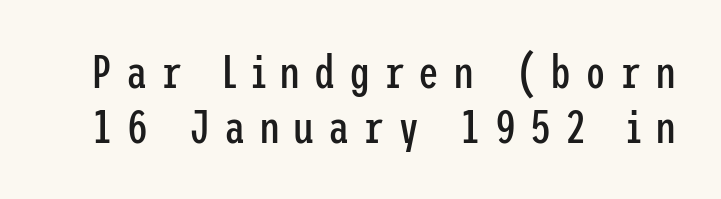
Q: Is the text bold? A: No.
Q: Is the text italic (slanted)? A: No, it is upright.
Q: Is the typeface a serif or a sans-serif typeface? A: Sans-serif.
Q: Is the text underlined? A: No.
Q: Is the spacing between letters normal or unusually wide? A: Unusually wide.
Q: Width (condensed, normal, or wide)? A: Condensed.
Q: Stroke contrast? A: Low.
Q: x-height? A: Medium.
